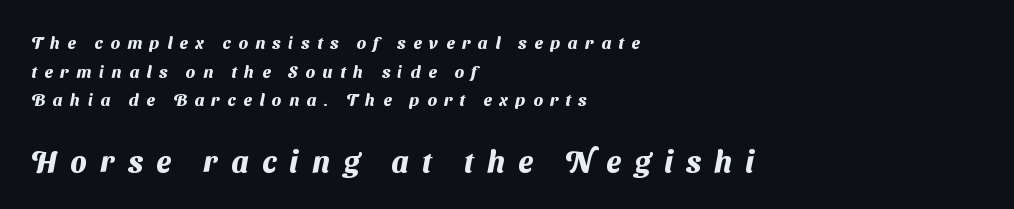
Short note: letters widely spaced. You'd pick this weight for a headline — it's a proper bold. The baseline area is clear. Scale increases going downward across the two blocks. This sample uses a sans-serif face. The line-height multiplier appears to be the usual default.
